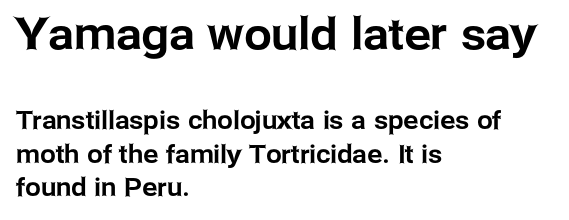
{"serif": "no", "italic": "no", "width": "normal", "stroke_contrast": "low", "x_height": "medium", "monospaced": "no", "underline": "no", "align": "left", "line_spacing": "normal", "line_spacing_ratio": 1.34, "letter_spacing": "normal", "letter_spacing_em": 0.0, "larger_block": "first", "size_ratio": 1.76, "glyph_px": 44}
